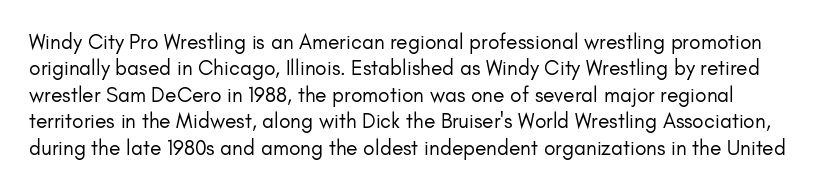
Q: Is the text bold? A: No.
Q: Is the text italic (slanted)? A: No, it is upright.
Q: Is the text underlined? A: No.
Q: Is the spacing between letters normal or unusually wide? A: Normal.
Q: Is the spacing between lines tight, normal or loose? A: Normal.
